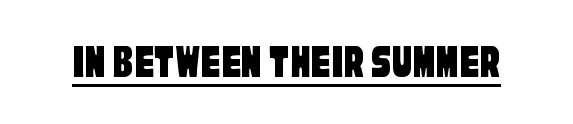
{"serif": "no", "width": "condensed", "stroke_contrast": "low", "x_height": "large", "monospaced": "no", "underline": "yes", "letter_spacing": "normal", "letter_spacing_em": 0.0, "glyph_px": 49}
